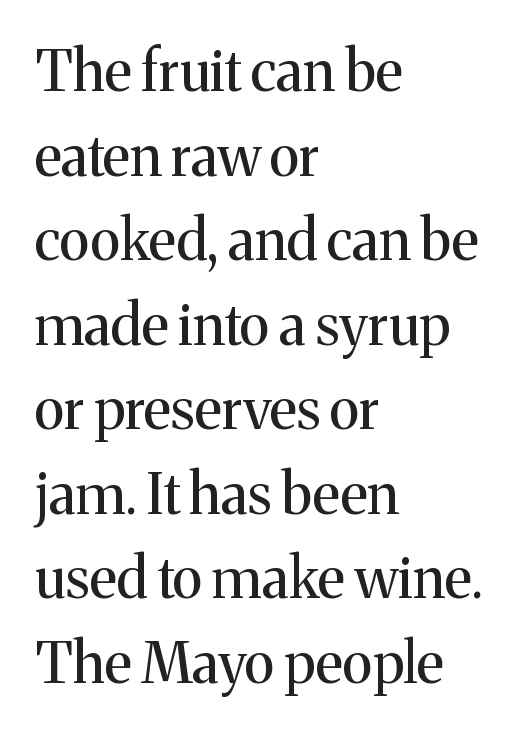
{"serif": "yes", "italic": "no", "bold": "no", "weight": "regular", "width": "normal", "stroke_contrast": "medium", "x_height": "medium", "monospaced": "no", "underline": "no", "align": "left", "line_spacing": "normal", "line_spacing_ratio": 1.51, "letter_spacing": "normal", "letter_spacing_em": 0.0, "glyph_px": 56}
